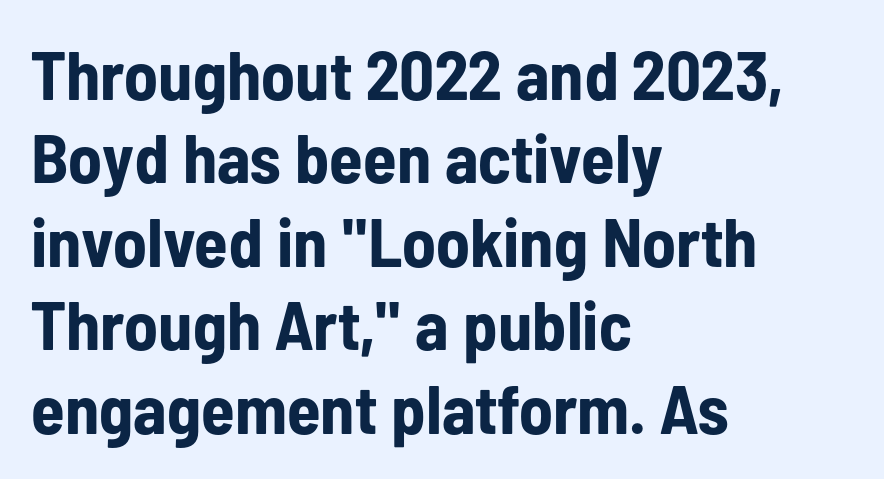
The image shows 69 px bold, condensed sans-serif type, upright; set left-aligned, line spacing 1.21x, normal letter spacing, not underlined; low stroke contrast and a medium x-height.
